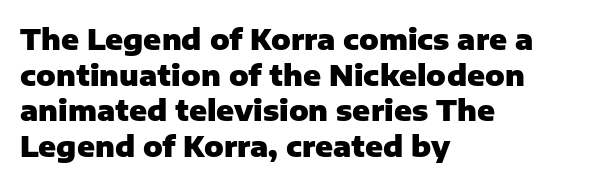
{"serif": "no", "italic": "no", "bold": "yes", "weight": "heavy", "width": "normal", "stroke_contrast": "low", "x_height": "medium", "monospaced": "no", "underline": "no", "align": "left", "line_spacing_ratio": 1.23, "letter_spacing": "normal", "letter_spacing_em": 0.0, "glyph_px": 29}
